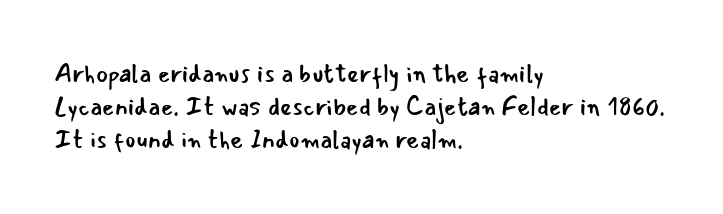
The setting favours the left margin, as ordinary paragraphs usually do. The letters stand upright; this is a roman face. Does the leading feel generous? No, just average. The passage shown has conventional tracking throughout. Each stroke keeps to a modest, everyday thickness or less.
